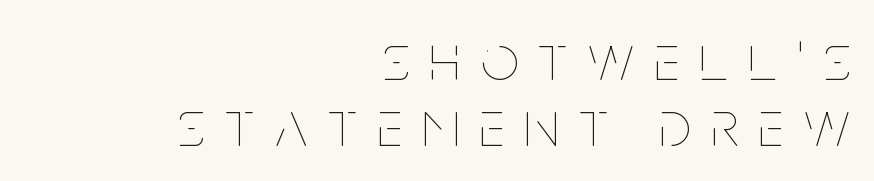
The image shows 65 px thin, condensed type, upright; set right-aligned, tight line spacing (1.02x), unusually wide letter spacing (+0.32 em), not underlined; low stroke contrast and a large x-height.
